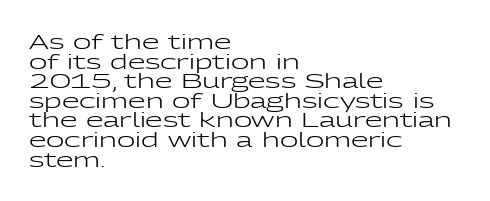
The image shows 20 px text type, upright; set left-aligned, tight line spacing (0.98x), normal letter spacing, not underlined.
